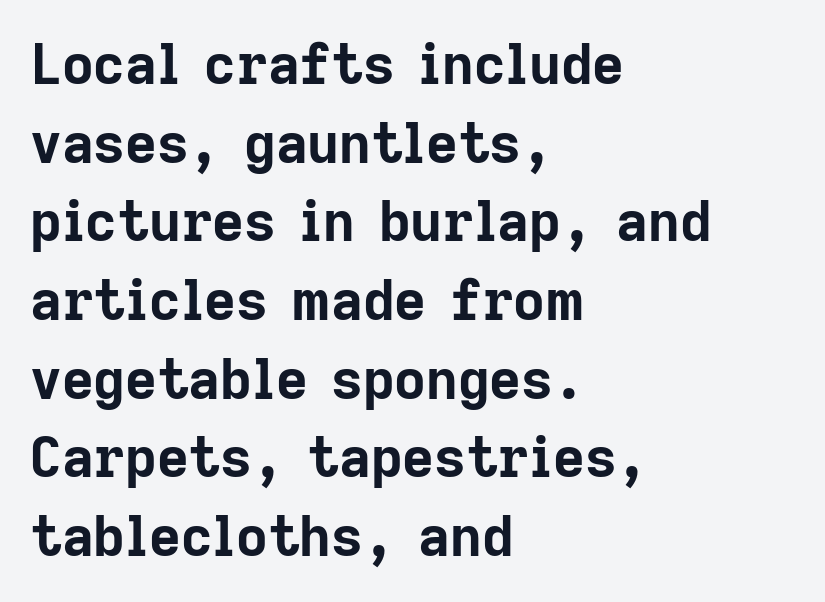
The gaps between neighbouring characters are ordinary and unremarkable. Posture: vertical. Short and long lines alike share a common starting point at left. The string is rendered with underlining switched off.
